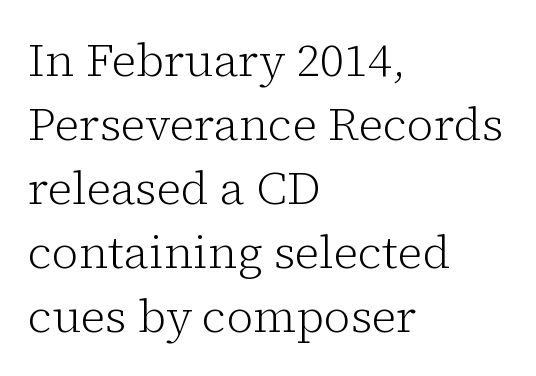
{"serif": "yes", "italic": "no", "bold": "no", "weight": "light", "width": "normal", "stroke_contrast": "low", "x_height": "medium", "monospaced": "no", "underline": "no", "align": "left", "line_spacing": "normal", "line_spacing_ratio": 1.39, "letter_spacing": "normal", "letter_spacing_em": 0.0, "glyph_px": 46}
